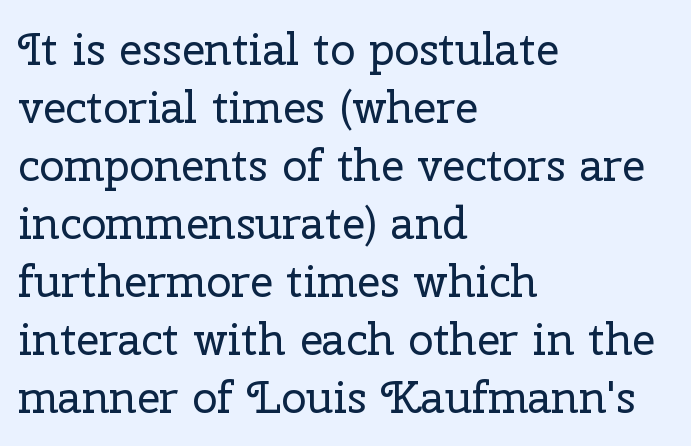
This rendering features lettering with no underline. Italic? Not at all — the glyphs are vertical. The lines sit at an ordinary, default distance from one another. This sample uses a serif face.
